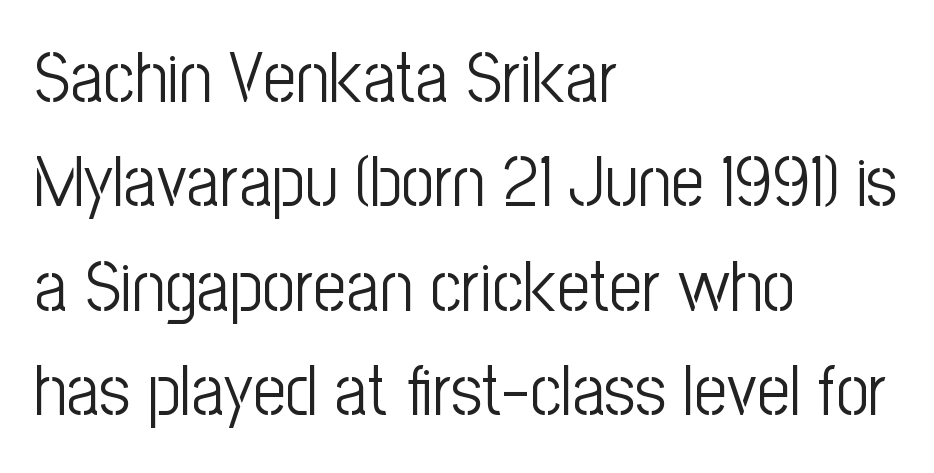
{"serif": "no", "italic": "no", "bold": "no", "weight": "light", "width": "condensed", "stroke_contrast": "low", "x_height": "medium", "monospaced": "no", "underline": "no", "align": "left", "line_spacing": "normal", "line_spacing_ratio": 1.45, "letter_spacing": "normal", "letter_spacing_em": 0.0, "glyph_px": 72}
